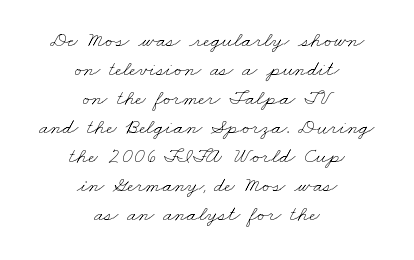
The image shows 22 px text type; set centered, normal line spacing (1.32x), normal letter spacing, not underlined.
